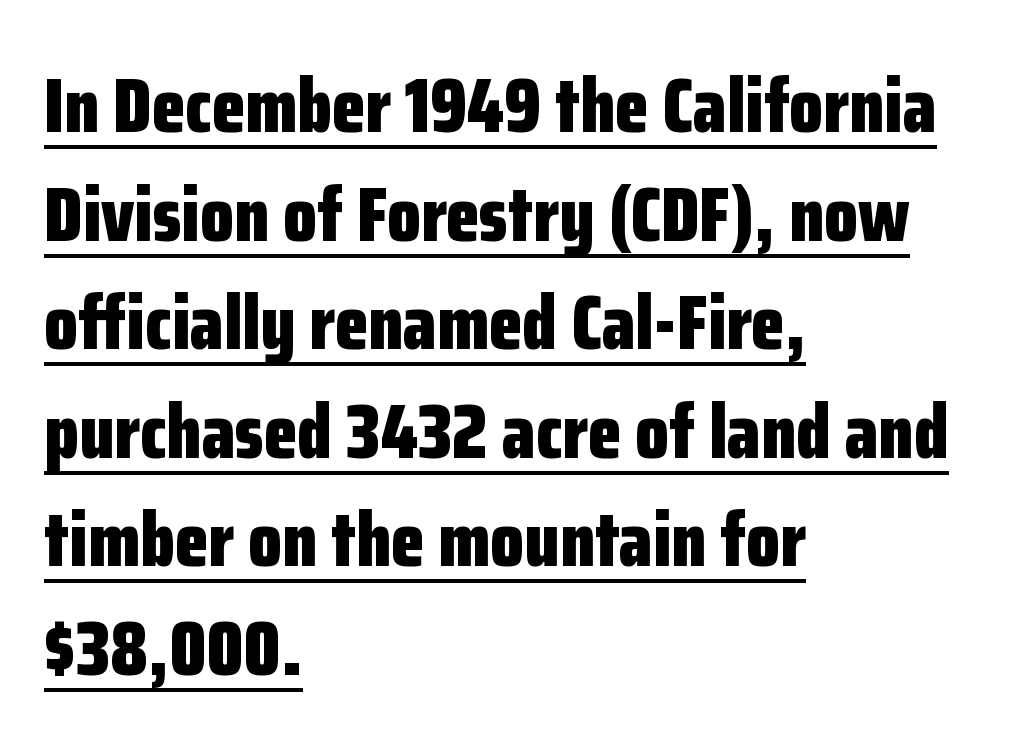
The image shows 77 px bold, condensed sans-serif type, upright; set left-aligned, normal line spacing (1.41x), normal letter spacing, underlined; low stroke contrast and a medium x-height.
